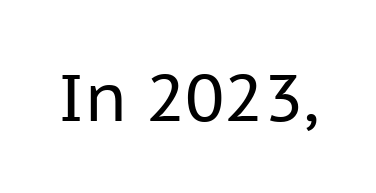
Q: Is the text bold? A: No.
Q: Is the text italic (slanted)? A: No, it is upright.
Q: Is the typeface a serif or a sans-serif typeface? A: Sans-serif.
Q: Is the text underlined? A: No.
Q: Is the spacing between letters normal or unusually wide? A: Normal.
Q: Width (condensed, normal, or wide)? A: Normal.
Q: Stroke contrast? A: Low.
Q: x-height? A: Medium.
Q: Monospaced? A: No.
